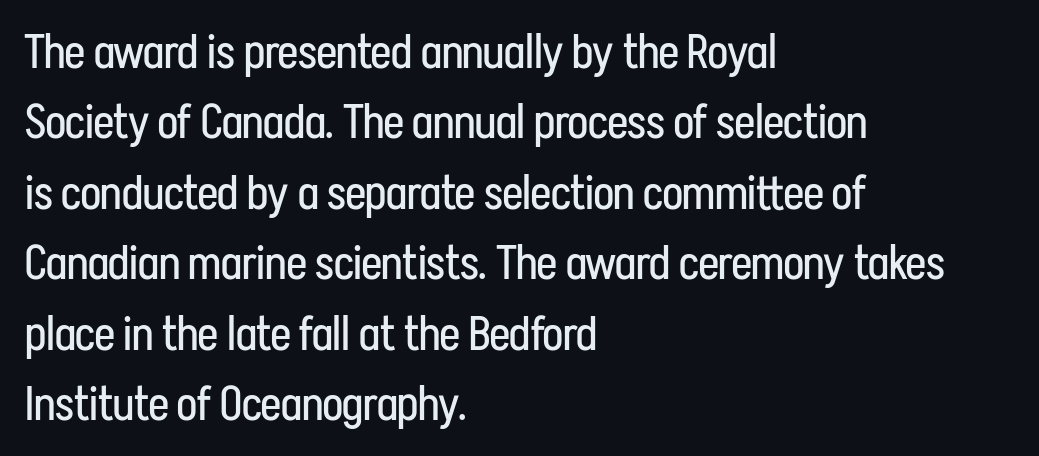
Q: Is the text bold? A: No.
Q: Is the text italic (slanted)? A: No, it is upright.
Q: Is the typeface a serif or a sans-serif typeface? A: Sans-serif.
Q: Is the text underlined? A: No.
Q: How is the paragraph aligned? A: Left-aligned.
Q: Is the spacing between letters normal or unusually wide? A: Normal.
Q: Is the spacing between lines tight, normal or loose? A: Normal.
Q: Width (condensed, normal, or wide)? A: Condensed.
Q: Stroke contrast? A: Low.
Q: x-height? A: Medium.
Q: Monospaced? A: No.
